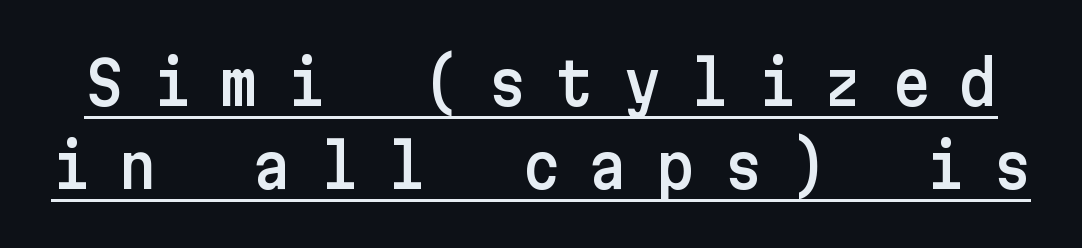
Q: Is the text italic (slanted)? A: No, it is upright.
Q: Is the typeface a serif or a sans-serif typeface? A: Sans-serif.
Q: Is the text underlined? A: Yes.
Q: Is the spacing between letters normal or unusually wide? A: Unusually wide.
Q: Is the spacing between lines tight, normal or loose? A: Normal.
Q: Width (condensed, normal, or wide)? A: Normal.
Q: Stroke contrast? A: Low.
Q: x-height? A: Medium.
